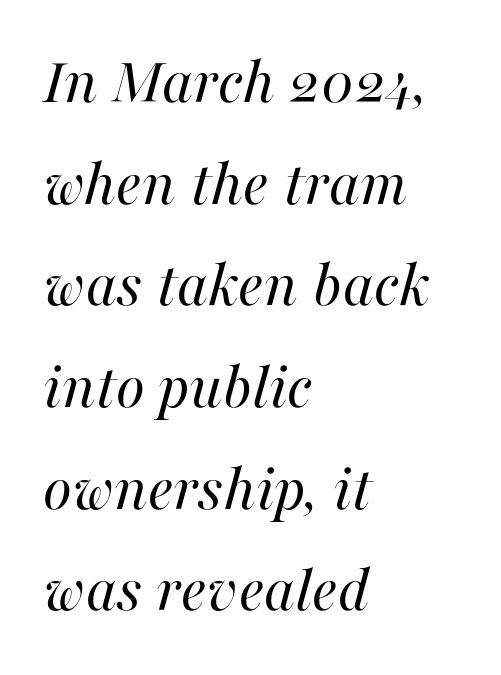
Q: Is the text bold? A: No.
Q: Is the text italic (slanted)? A: Yes, it leans right by about 16 degrees.
Q: Is the text underlined? A: No.
Q: How is the paragraph aligned? A: Left-aligned.
Q: Is the spacing between letters normal or unusually wide? A: Normal.
Q: Is the spacing between lines tight, normal or loose? A: Normal.
Q: Width (condensed, normal, or wide)? A: Normal.
Q: Stroke contrast? A: High.
Q: x-height? A: Medium.
Q: Monospaced? A: No.
